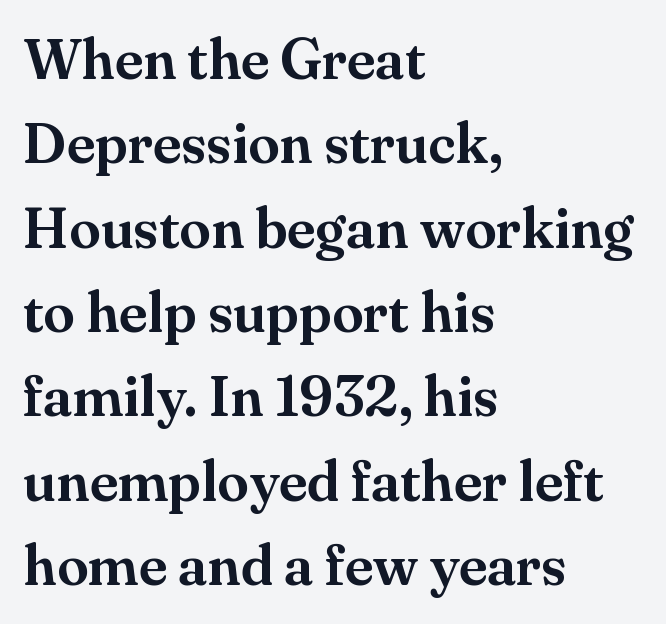
{"serif": "yes", "italic": "no", "width": "normal", "stroke_contrast": "medium", "x_height": "small", "monospaced": "no", "underline": "no", "align": "left", "line_spacing": "normal", "line_spacing_ratio": 1.48, "letter_spacing": "normal", "letter_spacing_em": 0.0, "glyph_px": 57}
